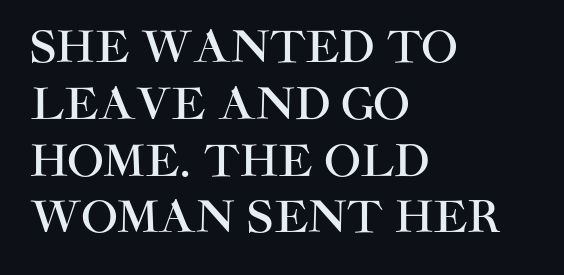
{"serif": "no", "italic": "no", "width": "normal", "stroke_contrast": "high", "x_height": "large", "monospaced": "no", "underline": "no", "align": "left", "line_spacing": "normal", "line_spacing_ratio": 1.32, "letter_spacing": "normal", "letter_spacing_em": 0.0, "glyph_px": 43}
